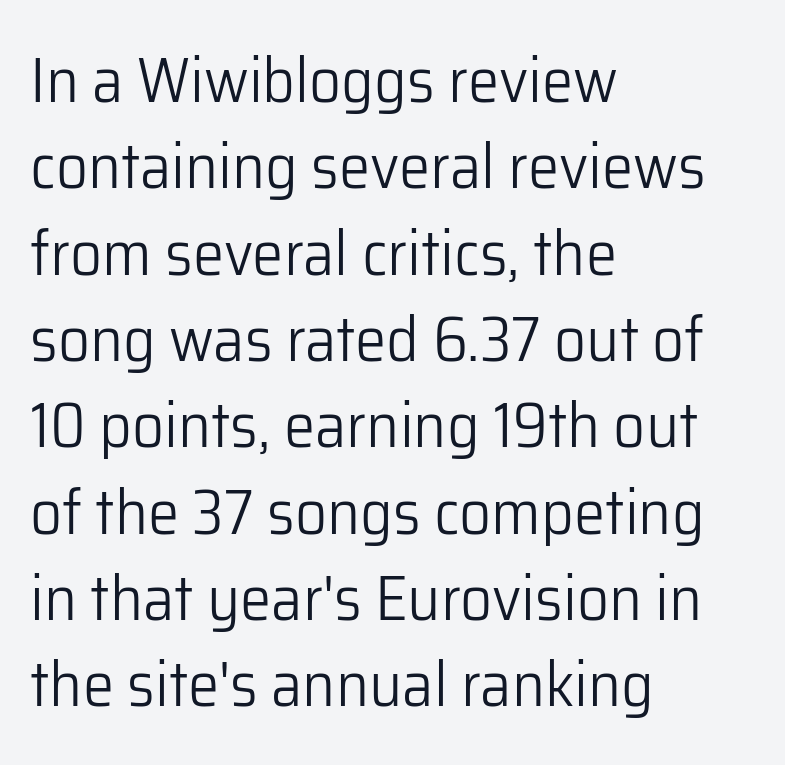
The image shows 63 px light sans-serif type, upright; set left-aligned, normal line spacing (1.37x), normal letter spacing, not underlined; low stroke contrast and a medium x-height.
